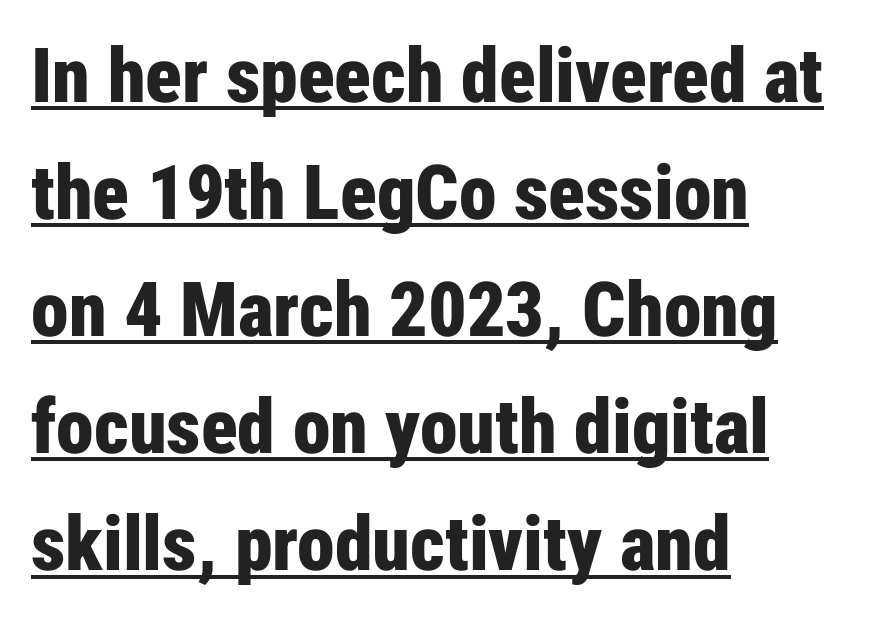
Q: Is the text bold? A: Yes.
Q: Is the text italic (slanted)? A: No, it is upright.
Q: Is the typeface a serif or a sans-serif typeface? A: Sans-serif.
Q: Is the text underlined? A: Yes.
Q: How is the paragraph aligned? A: Left-aligned.
Q: Is the spacing between letters normal or unusually wide? A: Normal.
Q: Is the spacing between lines tight, normal or loose? A: Normal.
Q: Width (condensed, normal, or wide)? A: Condensed.
Q: Stroke contrast? A: Low.
Q: x-height? A: Medium.
Q: Monospaced? A: No.
